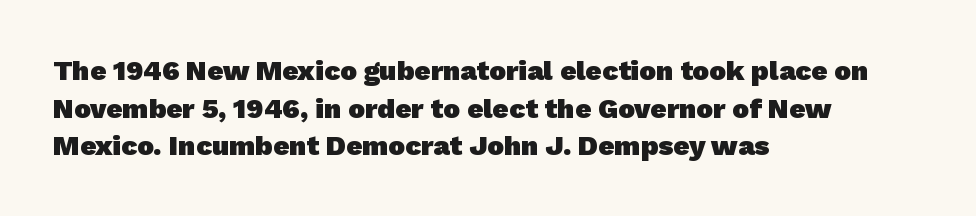
The image shows 28 px heavy sans-serif type; set left-aligned, normal line spacing (1.34x), normal letter spacing, not underlined; low stroke contrast and a medium x-height.
